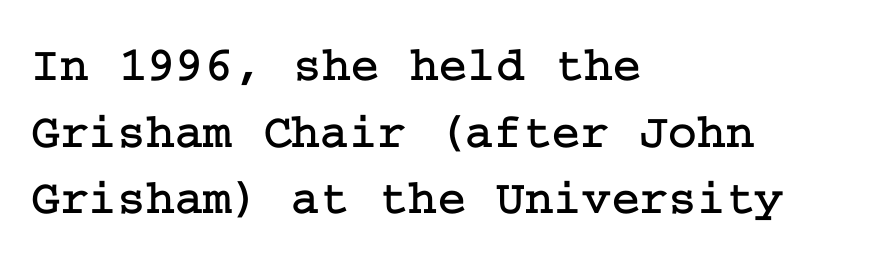
The image shows 49 px serif type, upright; set left-aligned, normal line spacing (1.36x), normal letter spacing, not underlined; low stroke contrast and a medium x-height.
